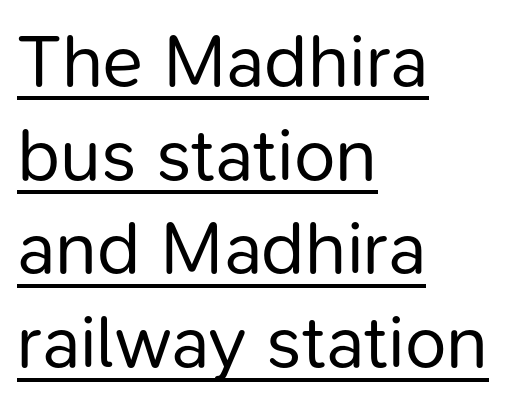
{"serif": "no", "italic": "no", "bold": "no", "weight": "regular", "width": "normal", "stroke_contrast": "low", "x_height": "medium", "monospaced": "no", "underline": "yes", "align": "left", "line_spacing": "normal", "line_spacing_ratio": 1.25, "letter_spacing": "normal", "letter_spacing_em": 0.0, "glyph_px": 75}
